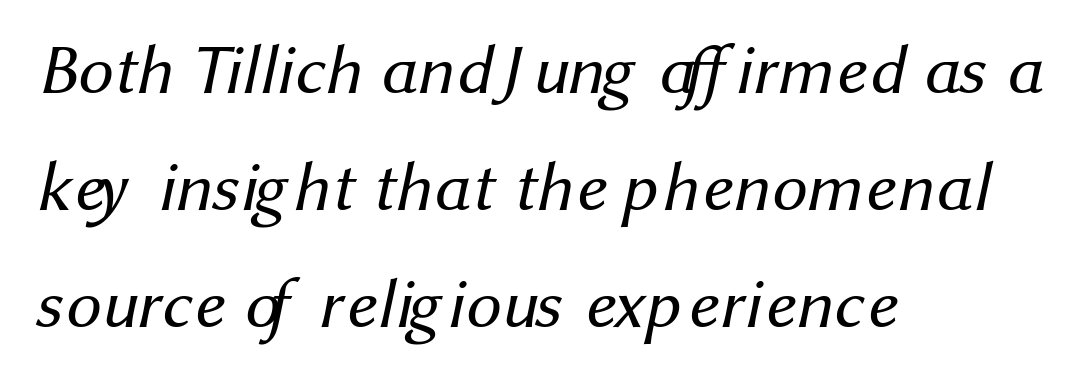
The image shows 70 px regular-weight sans-serif type; set left-aligned, normal line spacing (1.67x), normal letter spacing, not underlined; medium stroke contrast and a medium x-height.
